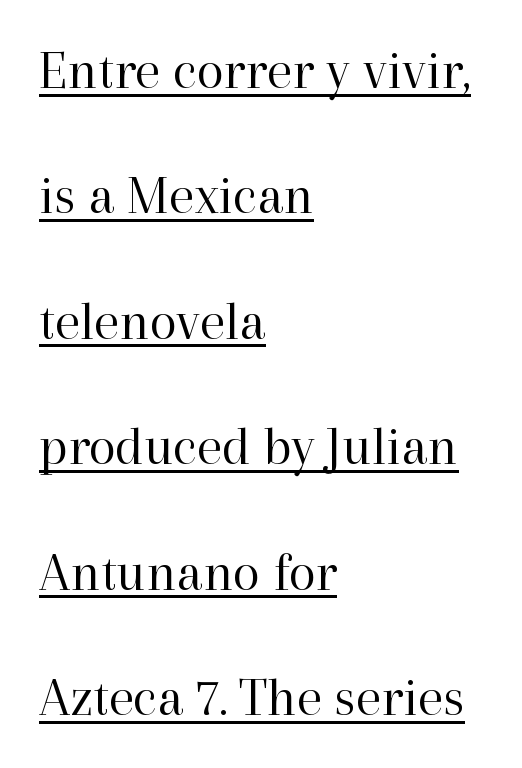
Each letter keeps its own natural width here, so spacing adapts to shape. Decoration check: the copy is underlined. Regarding serifs, this sample has them. The letterforms sit at book weight or below. Horizontally, the lines are justified to the leading edge only. Nothing unusual about the tracking: characters are spaced as the font intends.
